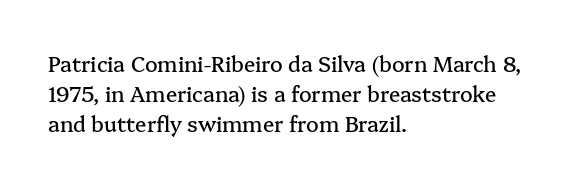
The gaps between neighbouring characters are ordinary and unremarkable. This rendering uses left alignment, leaving the right contour irregular. Horizontal bands of white between lines are of average thickness. The strip under each line holds only bare page. It's the straight-up-and-down kind of type.
